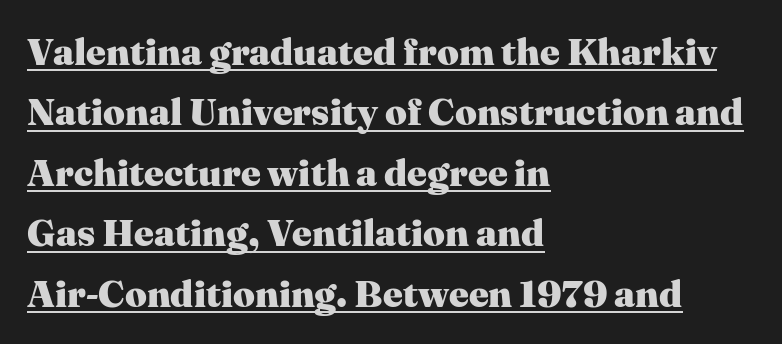
The image shows 38 px heavy serif type, upright; set left-aligned, normal line spacing (1.59x), normal letter spacing, underlined; medium stroke contrast and a medium x-height.
